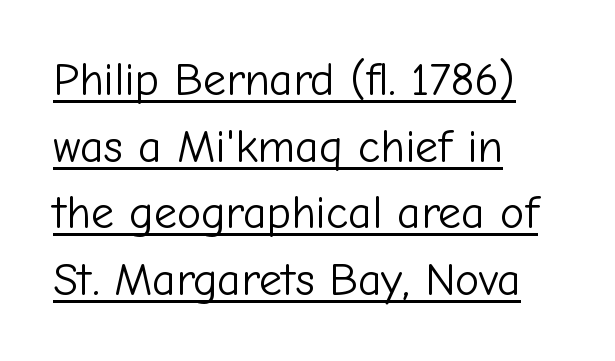
The image shows 46 px light sans-serif type, upright; set left-aligned, normal line spacing (1.45x), normal letter spacing, underlined; low stroke contrast and a medium x-height.
